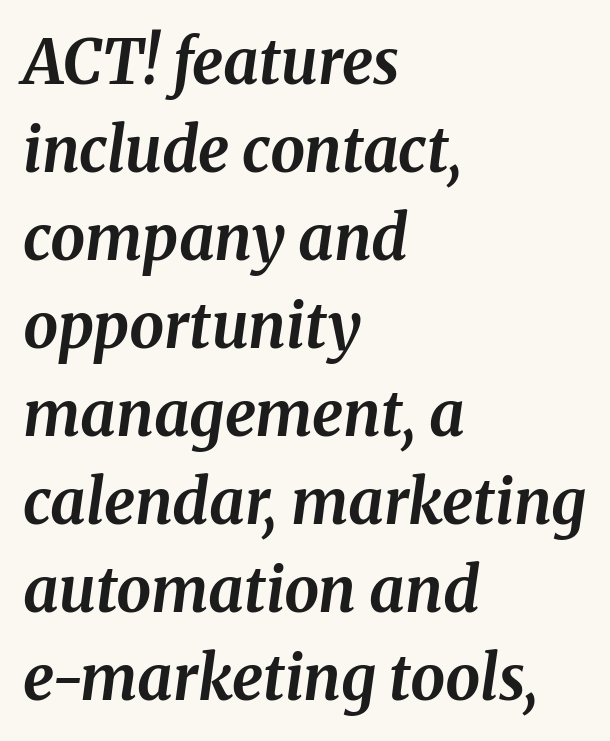
{"italic": "yes", "lean": "right", "slant_degrees": 8, "bold": "yes", "weight": "bold", "width": "normal", "stroke_contrast": "medium", "x_height": "medium", "monospaced": "no", "underline": "no", "align": "left", "line_spacing": "normal", "line_spacing_ratio": 1.42, "letter_spacing": "normal", "letter_spacing_em": 0.0, "glyph_px": 62}
